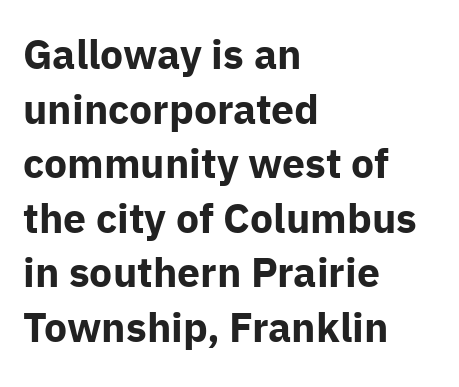
{"serif": "no", "italic": "no", "bold": "yes", "weight": "bold", "width": "normal", "stroke_contrast": "low", "x_height": "medium", "monospaced": "no", "underline": "no", "align": "left", "line_spacing": "normal", "line_spacing_ratio": 1.33, "letter_spacing": "normal", "letter_spacing_em": 0.0, "glyph_px": 41}
